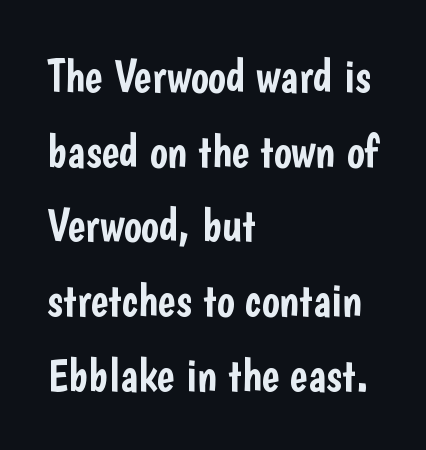
The image shows 47 px condensed sans-serif type, upright; set left-aligned, normal line spacing (1.59x), normal letter spacing, not underlined; low stroke contrast and a medium x-height.
